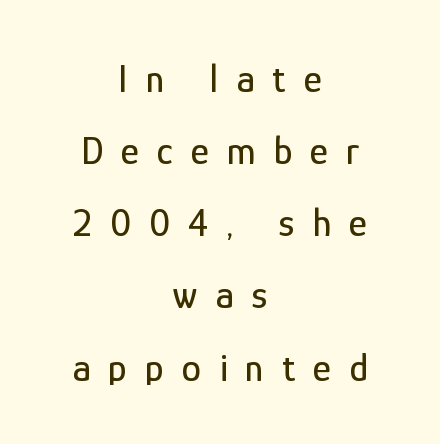
{"serif": "no", "italic": "no", "width": "condensed", "stroke_contrast": "low", "x_height": "medium", "monospaced": "no", "underline": "no", "align": "center", "line_spacing_ratio": 1.85, "letter_spacing": "wide", "letter_spacing_em": 0.46, "glyph_px": 39}
